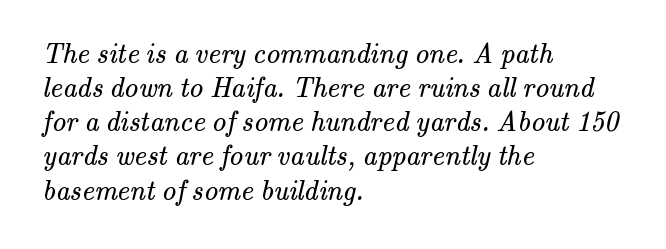
Q: Is the text bold? A: No.
Q: Is the typeface a serif or a sans-serif typeface? A: Serif.
Q: Is the text underlined? A: No.
Q: How is the paragraph aligned? A: Left-aligned.
Q: Is the spacing between letters normal or unusually wide? A: Normal.
Q: Width (condensed, normal, or wide)? A: Normal.
Q: Stroke contrast? A: Medium.
Q: x-height? A: Small.
Q: Monospaced? A: No.
